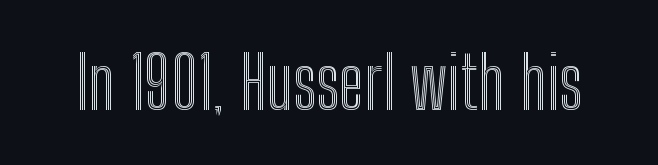
{"italic": "no", "width": "condensed", "x_height": "medium", "monospaced": "no", "underline": "no", "letter_spacing": "normal", "letter_spacing_em": 0.0, "glyph_px": 72}
